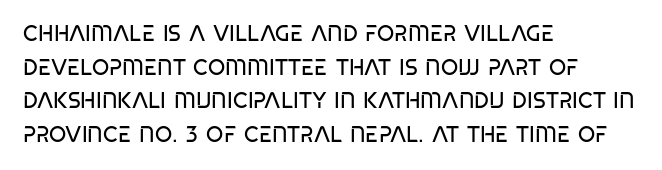
The image shows 22 px text type; set left-aligned, normal line spacing (1.53x), normal letter spacing, not underlined.
